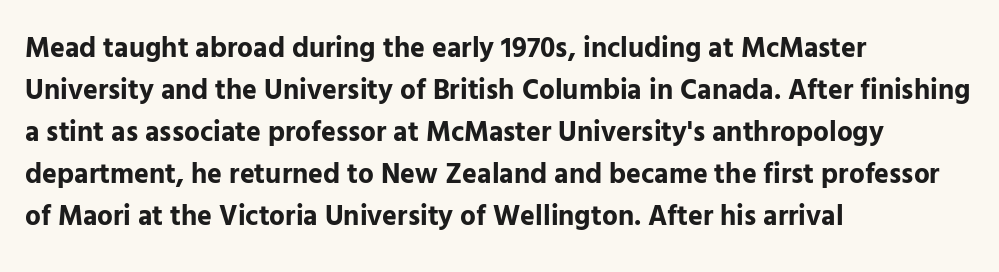
The baseline area is clear. In terms of letterspacing, this is plain default setting. Short and long lines alike share a common starting point at left. This block has exactly the height ordinary leading produces. Posture: vertical.
